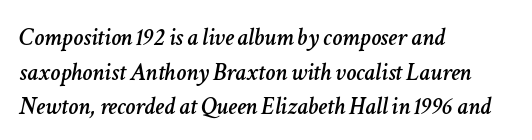
Q: Is the text italic (slanted)? A: Yes, it leans right by about 11 degrees.
Q: Is the text underlined? A: No.
Q: How is the paragraph aligned? A: Left-aligned.
Q: Is the spacing between letters normal or unusually wide? A: Normal.
Q: Is the spacing between lines tight, normal or loose? A: Normal.
